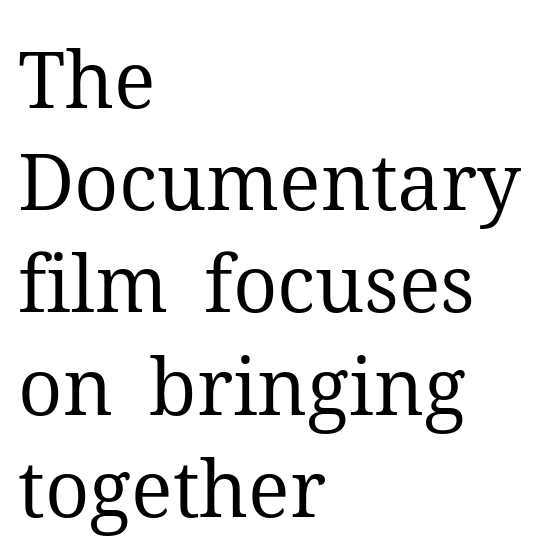
The image shows 78 px regular-weight serif type, upright; set left-aligned, normal line spacing (1.31x), normal letter spacing, not underlined; medium stroke contrast and a medium x-height.
